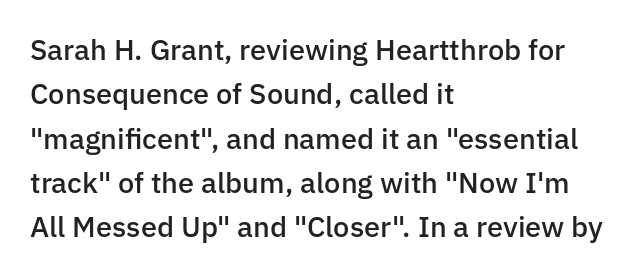
{"serif": "no", "italic": "no", "bold": "semi", "weight": "semibold", "width": "normal", "stroke_contrast": "low", "x_height": "medium", "monospaced": "no", "underline": "no", "align": "left", "line_spacing": "normal", "line_spacing_ratio": 1.53, "letter_spacing": "normal", "letter_spacing_em": 0.0, "glyph_px": 29}
